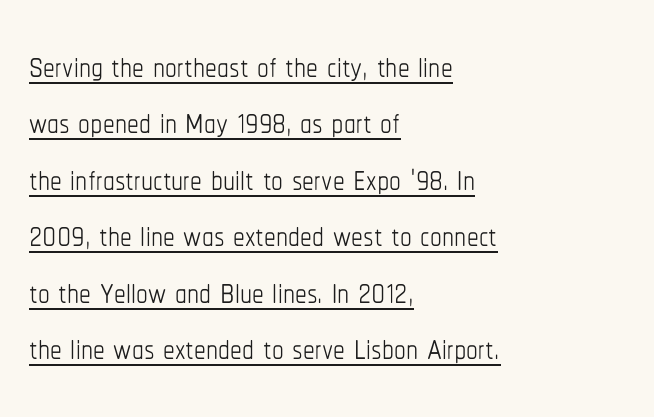
{"italic": "no", "bold": "no", "weight": "thin", "width": "condensed", "stroke_contrast": "low", "x_height": "medium", "monospaced": "no", "underline": "yes", "align": "left", "line_spacing_ratio": 1.2, "letter_spacing": "normal", "letter_spacing_em": 0.0, "glyph_px": 47}
